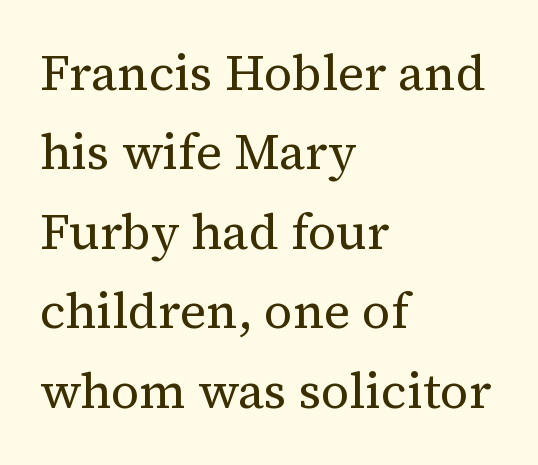
The image shows 50 px regular-weight serif type, upright; set left-aligned, normal line spacing (1.59x), normal letter spacing, not underlined; medium stroke contrast and a medium x-height.
